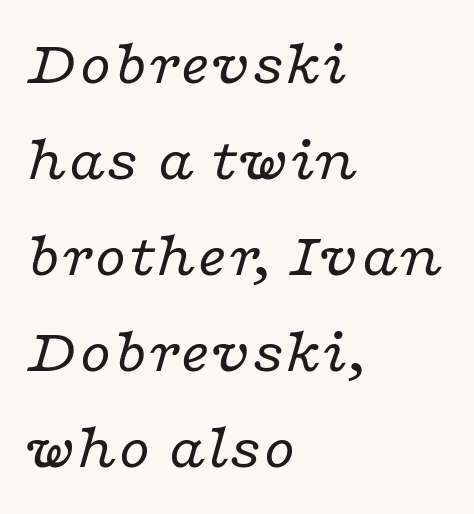
{"serif": "yes", "italic": "yes", "lean": "right", "slant_degrees": 16, "bold": "no", "weight": "regular", "width": "wide", "stroke_contrast": "low", "x_height": "medium", "monospaced": "no", "underline": "no", "align": "left", "line_spacing": "normal", "line_spacing_ratio": 1.5, "letter_spacing": "normal", "letter_spacing_em": 0.0, "glyph_px": 64}
